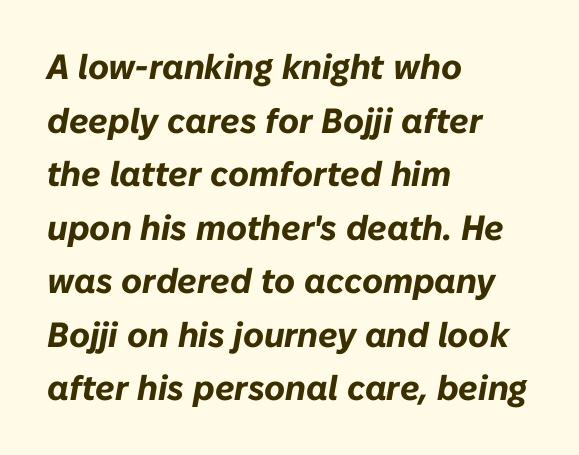
The image shows 35 px bold type, italic (leaning right); set left-aligned, normal line spacing (1.53x), normal letter spacing, not underlined; low stroke contrast and a medium x-height.
